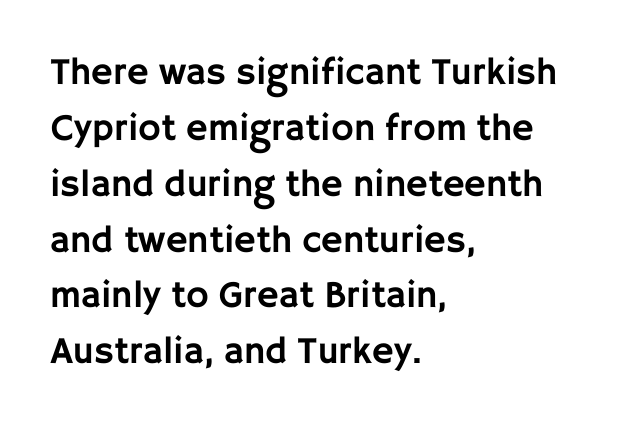
If you measured baseline to baseline, you'd find a middling distance. Inter-character spacing is left at the font's built-in metrics. Type style note: lacks serifs. The specimen reads as upright at a glance. The gap between lines stays unmarked.
